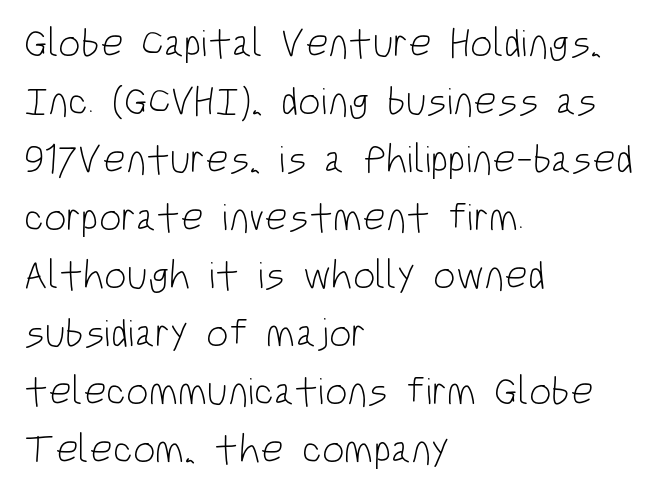
The image shows 40 px light, condensed sans-serif type, upright; set left-aligned, normal line spacing (1.45x), normal letter spacing, not underlined; low stroke contrast and a large x-height.
